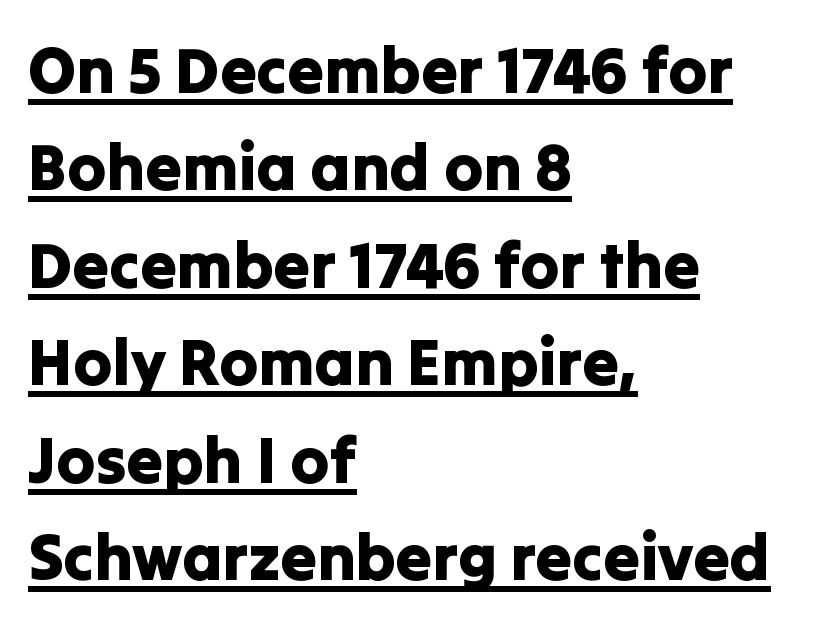
The image shows 65 px sans-serif type, upright; set left-aligned, normal line spacing (1.5x), normal letter spacing, underlined; low stroke contrast and a medium x-height.
